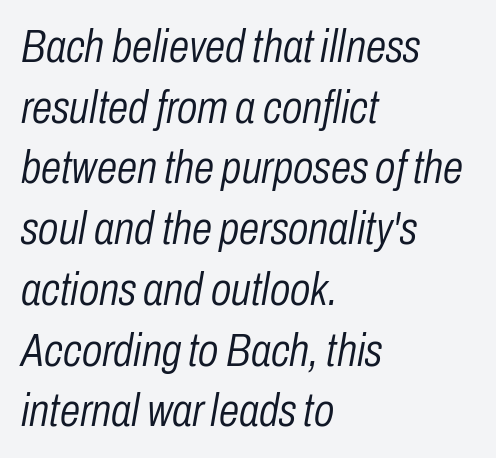
Q: Is the text bold? A: No.
Q: Is the text italic (slanted)? A: Yes, it leans right by about 10 degrees.
Q: Is the text underlined? A: No.
Q: How is the paragraph aligned? A: Left-aligned.
Q: Is the spacing between letters normal or unusually wide? A: Normal.
Q: Is the spacing between lines tight, normal or loose? A: Normal.
Q: Width (condensed, normal, or wide)? A: Condensed.
Q: Stroke contrast? A: Low.
Q: x-height? A: Medium.
Q: Monospaced? A: No.
